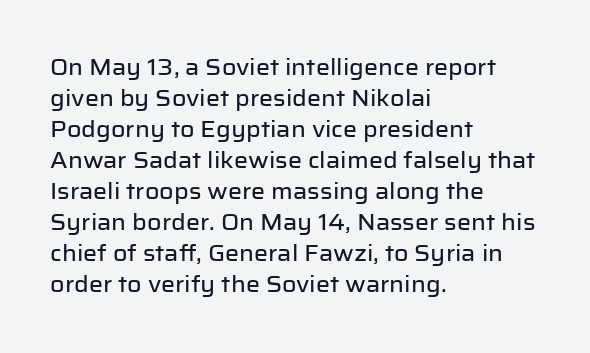
{"italic": "no", "underline": "no", "align": "left", "line_spacing": "normal", "line_spacing_ratio": 1.41, "letter_spacing": "normal", "letter_spacing_em": 0.0, "glyph_px": 22}
